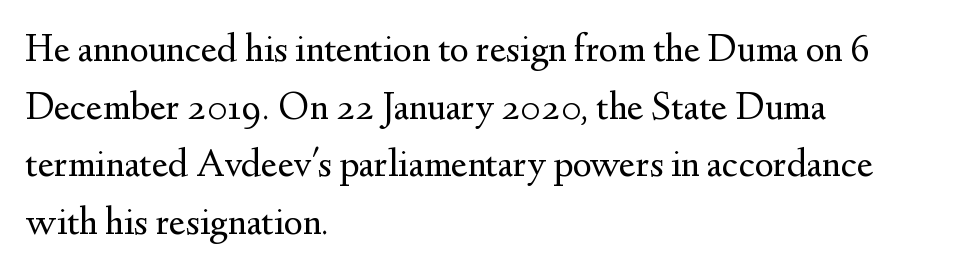
{"serif": "yes", "italic": "no", "bold": "no", "weight": "regular", "width": "normal", "stroke_contrast": "medium", "x_height": "small", "monospaced": "no", "underline": "no", "align": "left", "line_spacing": "normal", "line_spacing_ratio": 1.44, "letter_spacing": "normal", "letter_spacing_em": 0.0, "glyph_px": 40}
